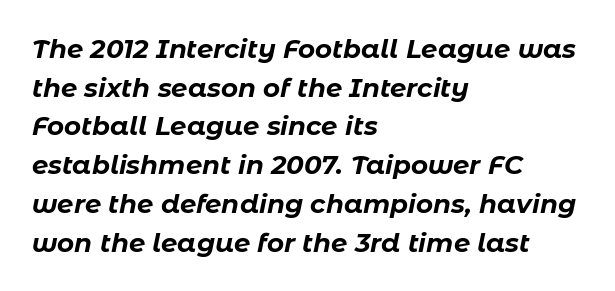
{"italic": "yes", "lean": "right", "slant_degrees": 11, "bold": "yes", "underline": "no", "align": "left", "line_spacing": "normal", "line_spacing_ratio": 1.49, "letter_spacing": "normal", "letter_spacing_em": 0.0, "glyph_px": 26}
